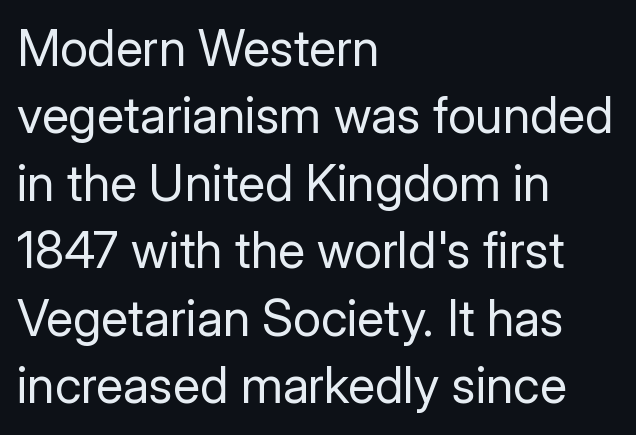
The rendering uses natural spacing where letterforms have individual widths. Heaviness? Minimal to ordinary, like unemphasized prose. Descender tails drop into unmarked territory. Nothing unusual about the tracking: characters are spaced as the font intends.
